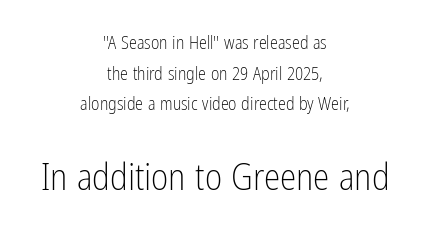
The image shows 37 px light, condensed sans-serif type, upright; set centered, normal line spacing (1.7x), normal letter spacing, not underlined; the second (bottom) block is 2.06x larger; low stroke contrast and a medium x-height.
